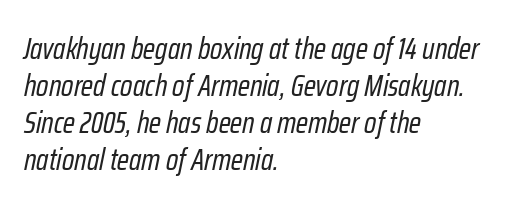
Where is the straight margin? On the left. No heavy texture on the line: the type isn't bold. This is oblique type, the kind used for emphasis or titles. The foot of each line stays bare and open. Think of a printed novel: that variable character pitch is what you see here.
